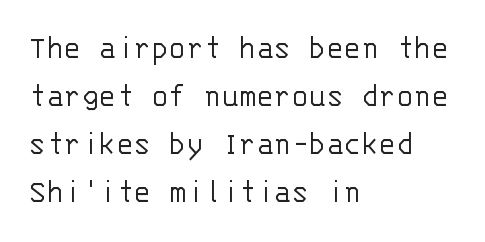
Q: Is the text bold? A: No.
Q: Is the text italic (slanted)? A: No, it is upright.
Q: Is the typeface a serif or a sans-serif typeface? A: Sans-serif.
Q: Is the text underlined? A: No.
Q: How is the paragraph aligned? A: Left-aligned.
Q: Is the spacing between letters normal or unusually wide? A: Normal.
Q: Is the spacing between lines tight, normal or loose? A: Normal.
Q: Width (condensed, normal, or wide)? A: Normal.
Q: Stroke contrast? A: Low.
Q: x-height? A: Large.
Q: Monospaced? A: Yes.
